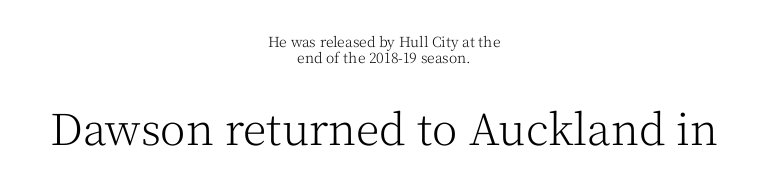
{"serif": "yes", "italic": "no", "bold": "no", "weight": "light", "width": "normal", "stroke_contrast": "medium", "x_height": "medium", "monospaced": "no", "underline": "no", "align": "center", "line_spacing": "tight", "line_spacing_ratio": 1.11, "letter_spacing": "normal", "letter_spacing_em": 0.0, "larger_block": "second", "size_ratio": 3.07, "glyph_px": 43}
